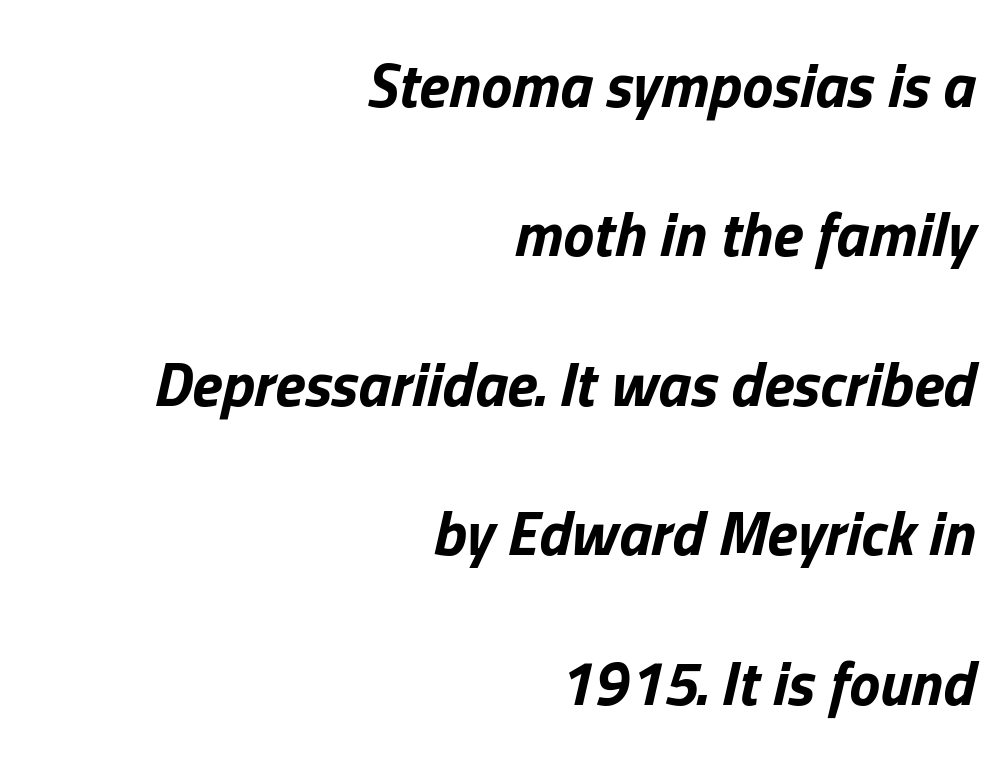
The image shows 62 px bold type, italic (leaning right); set right-aligned, loose line spacing (2.41x), normal letter spacing, not underlined; low stroke contrast and a medium x-height.
